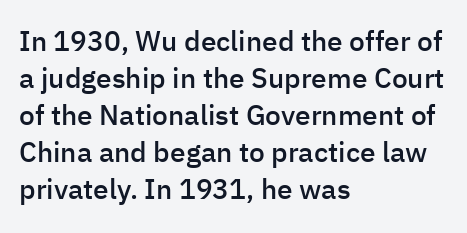
These lines are rendered in a variable-pitch font. Honestly, there is no underline to notice here at all. Every letter is mildly thick-stroked: semibold rather than bold. Reading down the block, your eye returns to a fixed left position each line.
